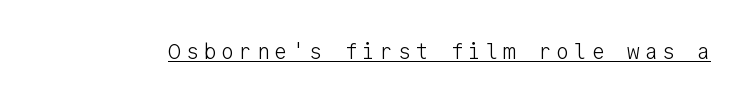
This is the regular roman posture of the typeface. Students, note that the glyphs here are deliberately spaced far apart. Is this a heavy cut? Hardly; it is regular or lighter. Underlined type.
